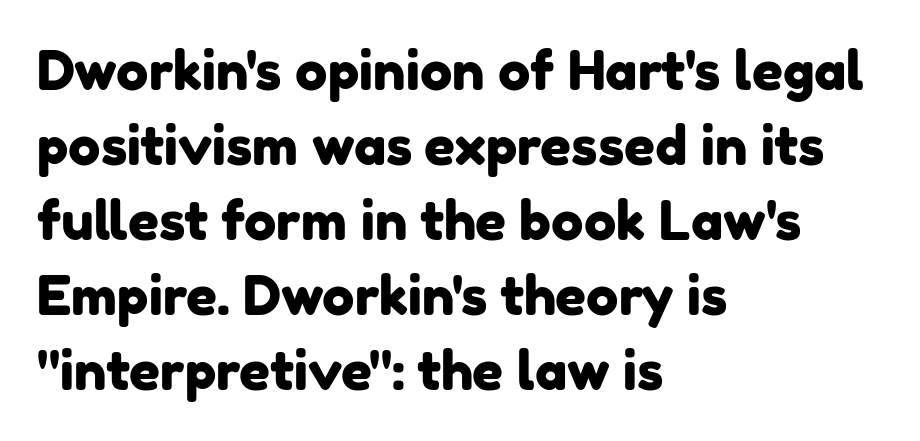
Q: Is the typeface a serif or a sans-serif typeface? A: Sans-serif.
Q: Is the text underlined? A: No.
Q: How is the paragraph aligned? A: Left-aligned.
Q: Is the spacing between letters normal or unusually wide? A: Normal.
Q: Is the spacing between lines tight, normal or loose? A: Normal.
Q: Width (condensed, normal, or wide)? A: Normal.
Q: Stroke contrast? A: Low.
Q: x-height? A: Medium.
Q: Monospaced? A: No.
